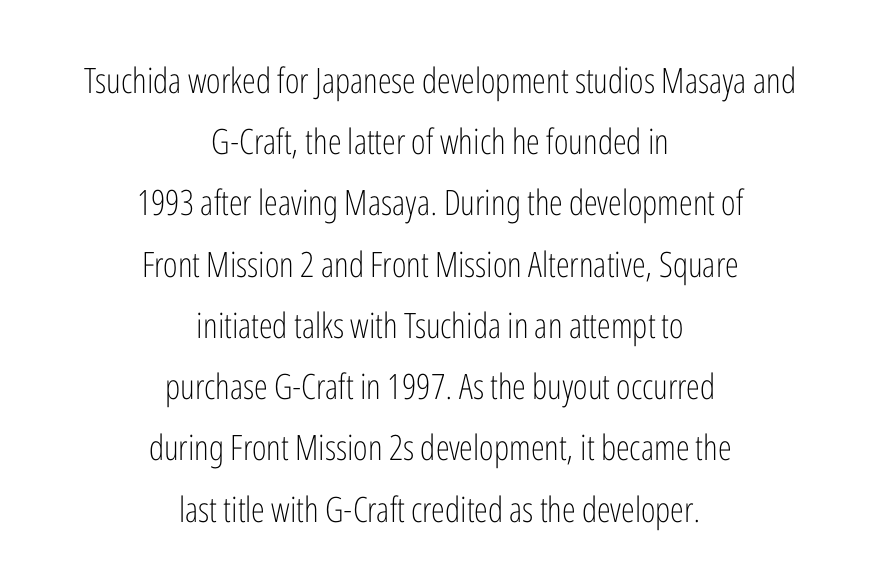
The image shows 35 px light, condensed sans-serif type, upright; set centered, line spacing 1.75x, normal letter spacing, not underlined; low stroke contrast and a medium x-height.
